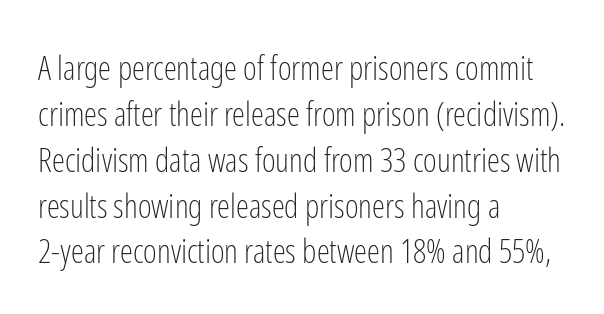
The image shows 33 px light, condensed sans-serif type, upright; set left-aligned, normal line spacing (1.39x), normal letter spacing, not underlined; low stroke contrast and a medium x-height.
